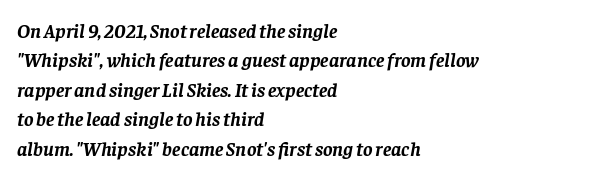
{"italic": "yes", "lean": "right", "slant_degrees": 8, "bold": "yes", "underline": "no", "align": "left", "line_spacing": "normal", "line_spacing_ratio": 1.47, "letter_spacing": "normal", "letter_spacing_em": 0.0, "glyph_px": 20}
